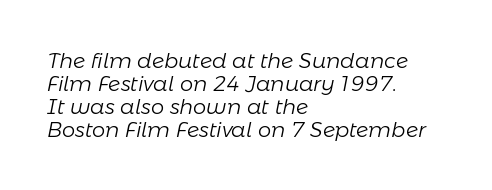
{"italic": "yes", "lean": "right", "slant_degrees": 11, "bold": "no", "underline": "no", "align": "left", "line_spacing": "tight", "line_spacing_ratio": 1.09, "letter_spacing": "normal", "letter_spacing_em": 0.0, "glyph_px": 21}
